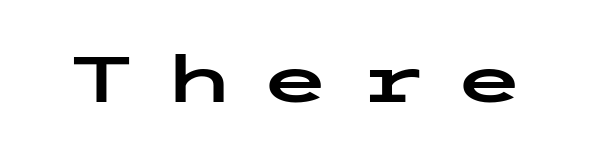
Q: Is the text italic (slanted)? A: No, it is upright.
Q: Is the typeface a serif or a sans-serif typeface? A: Sans-serif.
Q: Is the text underlined? A: No.
Q: Is the spacing between letters normal or unusually wide? A: Unusually wide.
Q: Width (condensed, normal, or wide)? A: Wide.
Q: Stroke contrast? A: Low.
Q: x-height? A: Medium.
